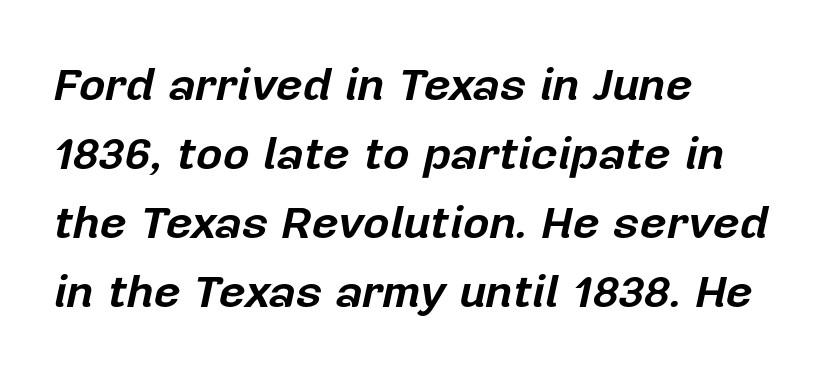
Spacing verdict: proportional, widths tailored to each character. Any mark beneath the type? The region is blank. The rendering keeps characters at their native spacing. The specimen reads as italic at a glance. The block of text has a typical density, with ordinary space between rows. Short and long lines alike share a common starting point at left.
